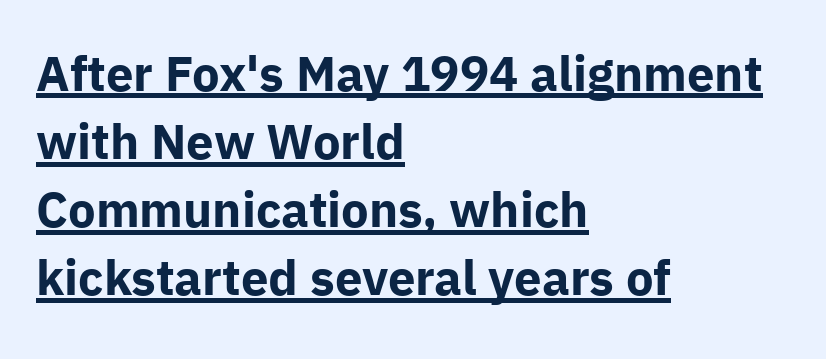
The image shows 49 px bold sans-serif type, upright; set left-aligned, normal line spacing (1.39x), normal letter spacing, underlined; low stroke contrast and a medium x-height.
